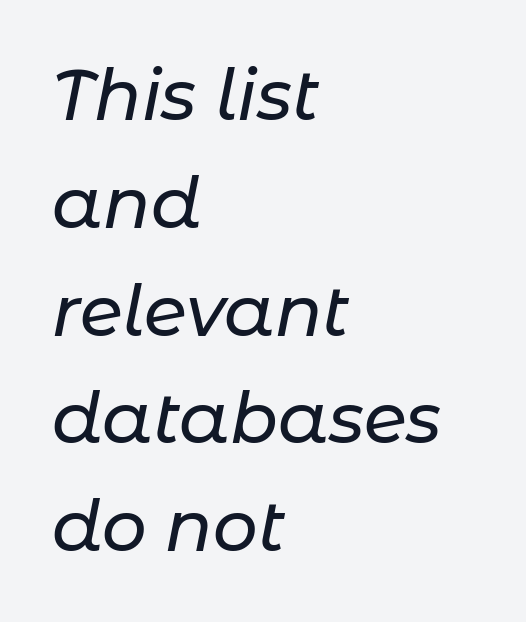
The image shows 70 px text type, italic (leaning right); set left-aligned, normal line spacing (1.54x), normal letter spacing, not underlined; low stroke contrast and a medium x-height.
